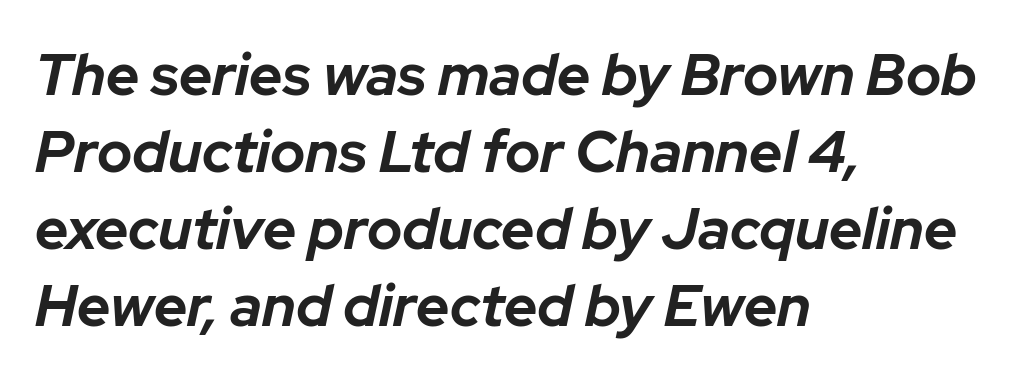
The rendering uses a bold face; every stroke is thick and dark. Where is the straight margin? On the left. The gaps between neighbouring characters are ordinary and unremarkable. Each row of text sits above clean, open space. This sample has the flowing, uneven cadence of proportional lettering.
